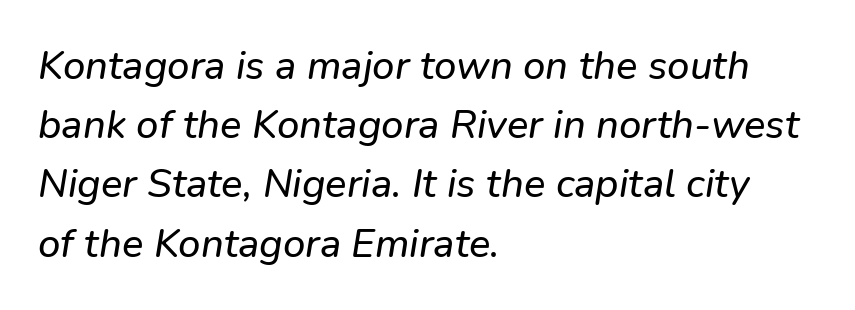
The image shows 40 px text type, italic (leaning right); set left-aligned, normal line spacing (1.48x), normal letter spacing, not underlined; low stroke contrast and a medium x-height.
